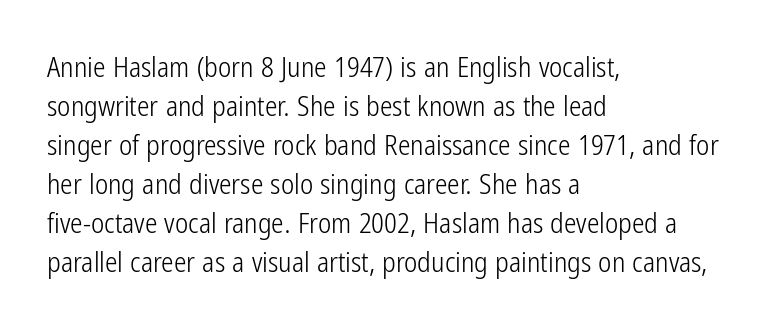
{"serif": "no", "italic": "no", "bold": "no", "weight": "light", "width": "condensed", "stroke_contrast": "low", "x_height": "medium", "monospaced": "no", "underline": "no", "align": "left", "line_spacing": "normal", "line_spacing_ratio": 1.39, "letter_spacing": "normal", "letter_spacing_em": 0.0, "glyph_px": 28}
